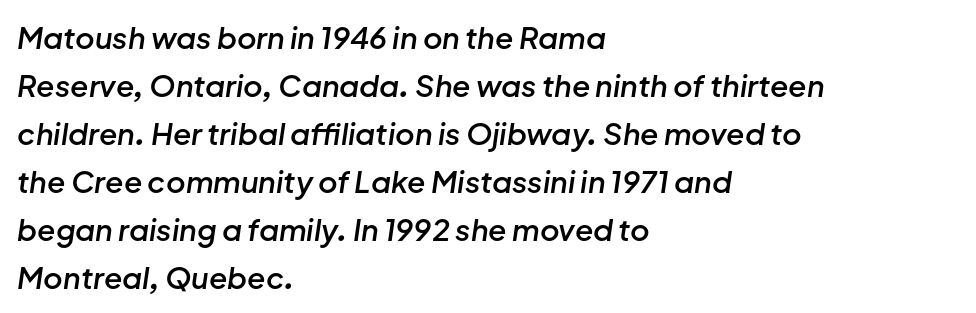
Q: Is the text bold? A: Semi-bold.
Q: Is the text italic (slanted)? A: Yes, it leans right by about 8 degrees.
Q: Is the text underlined? A: No.
Q: How is the paragraph aligned? A: Left-aligned.
Q: Is the spacing between letters normal or unusually wide? A: Normal.
Q: Is the spacing between lines tight, normal or loose? A: Normal.
Q: Width (condensed, normal, or wide)? A: Normal.
Q: Stroke contrast? A: Low.
Q: x-height? A: Medium.
Q: Monospaced? A: No.
